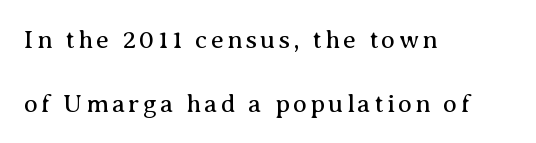
The image shows 26 px text type, upright; set left-aligned, loose line spacing (2.48x), not underlined.
